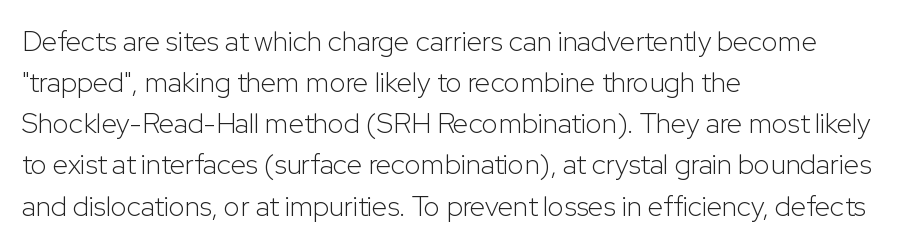
Q: Is the text bold? A: No.
Q: Is the text italic (slanted)? A: No, it is upright.
Q: Is the typeface a serif or a sans-serif typeface? A: Sans-serif.
Q: Is the text underlined? A: No.
Q: How is the paragraph aligned? A: Left-aligned.
Q: Is the spacing between letters normal or unusually wide? A: Normal.
Q: Is the spacing between lines tight, normal or loose? A: Normal.
Q: Width (condensed, normal, or wide)? A: Normal.
Q: Stroke contrast? A: Low.
Q: x-height? A: Medium.
Q: Monospaced? A: No.
